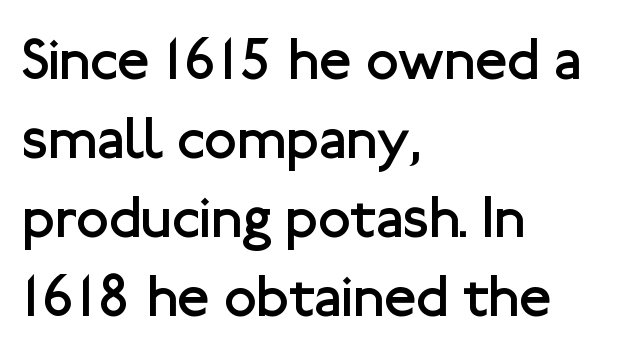
Q: Is the text bold? A: No.
Q: Is the text italic (slanted)? A: No, it is upright.
Q: Is the typeface a serif or a sans-serif typeface? A: Sans-serif.
Q: Is the text underlined? A: No.
Q: How is the paragraph aligned? A: Left-aligned.
Q: Is the spacing between letters normal or unusually wide? A: Normal.
Q: Is the spacing between lines tight, normal or loose? A: Normal.
Q: Width (condensed, normal, or wide)? A: Normal.
Q: Stroke contrast? A: Low.
Q: x-height? A: Medium.
Q: Monospaced? A: No.
